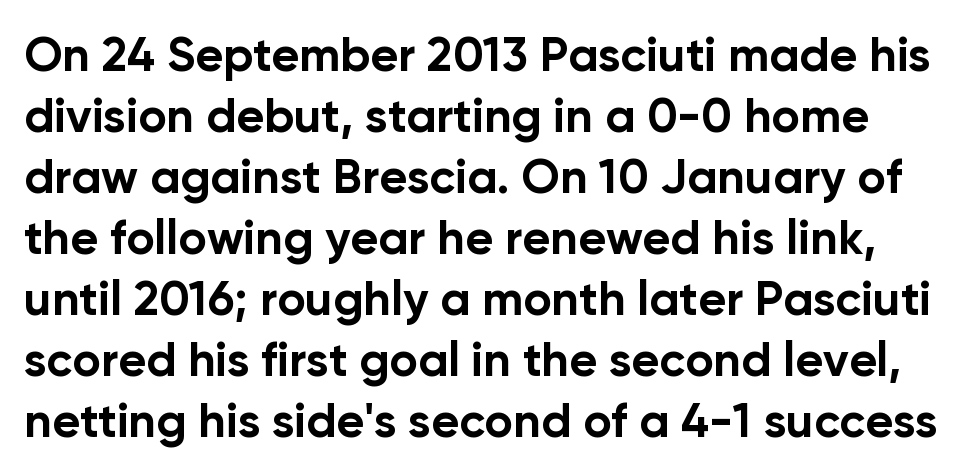
Q: Is the text bold? A: Yes.
Q: Is the text italic (slanted)? A: No, it is upright.
Q: Is the typeface a serif or a sans-serif typeface? A: Sans-serif.
Q: Is the text underlined? A: No.
Q: Is the spacing between letters normal or unusually wide? A: Normal.
Q: Is the spacing between lines tight, normal or loose? A: Normal.
Q: Width (condensed, normal, or wide)? A: Normal.
Q: Stroke contrast? A: Low.
Q: x-height? A: Medium.
Q: Monospaced? A: No.
